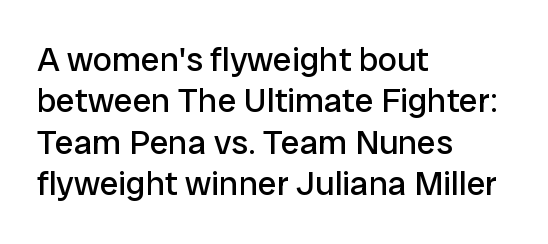
The image shows 34 px regular-weight sans-serif type, upright; set left-aligned, line spacing 1.22x, normal letter spacing, not underlined; low stroke contrast and a medium x-height.
